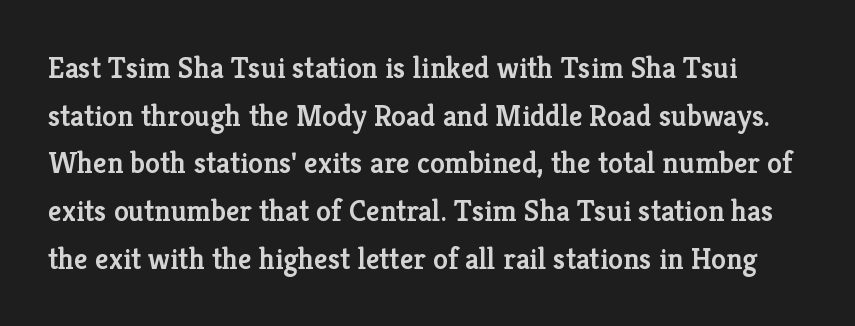
The image shows 30 px semibold serif type, upright; set normal line spacing (1.59x), normal letter spacing, not underlined; low stroke contrast and a medium x-height.
